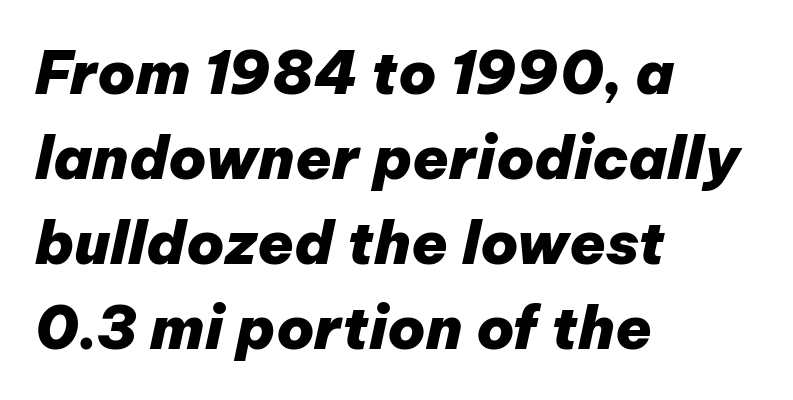
All the whitespace from short lines collects on the right. What stands out about the letter spacing? Nothing — it is the standard amount. A clean baseline with only descenders dipping below it. Every character sits at an angle, as italics do.
